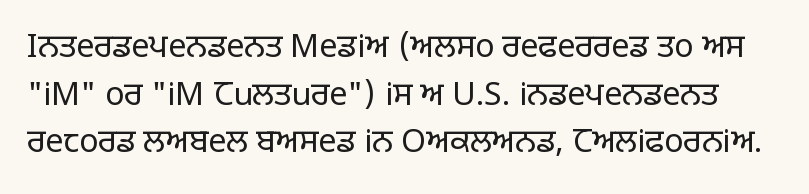
{"serif": "no", "italic": "no", "bold": "no", "weight": "regular", "width": "normal", "stroke_contrast": "low", "x_height": "large", "monospaced": "no", "underline": "no", "line_spacing": "normal", "line_spacing_ratio": 1.49, "letter_spacing": "normal", "letter_spacing_em": 0.0, "glyph_px": 32}
